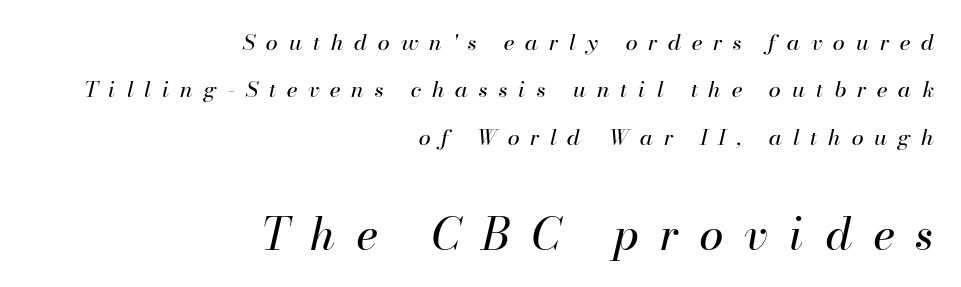
The image shows 44 px regular-weight type, italic (leaning right); set right-aligned, loose line spacing (2.15x), unusually wide letter spacing (+0.49 em), not underlined; the second (bottom) block is 2.0x larger; high stroke contrast and a small x-height.
